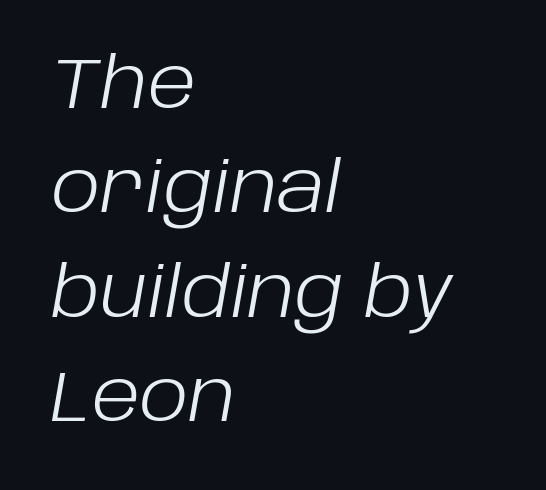
Q: Is the text bold? A: No.
Q: Is the text italic (slanted)? A: Yes, it leans right by about 10 degrees.
Q: Is the text underlined? A: No.
Q: How is the paragraph aligned? A: Left-aligned.
Q: Is the spacing between letters normal or unusually wide? A: Normal.
Q: Is the spacing between lines tight, normal or loose? A: Normal.
Q: Width (condensed, normal, or wide)? A: Normal.
Q: Stroke contrast? A: Low.
Q: x-height? A: Large.
Q: Monospaced? A: No.
